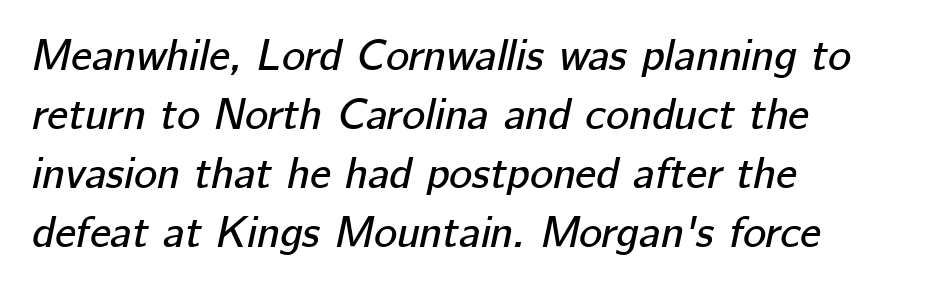
The image shows 44 px text type, italic (leaning right); set left-aligned, normal line spacing (1.34x), normal letter spacing, not underlined; low stroke contrast and a medium x-height.
